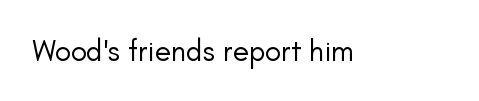
The image shows 30 px regular-weight sans-serif type, upright; set normal letter spacing, not underlined; low stroke contrast and a small x-height.
